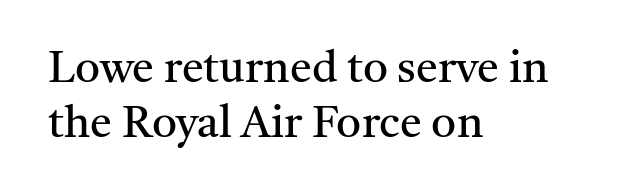
{"serif": "yes", "italic": "no", "bold": "no", "weight": "regular", "width": "normal", "stroke_contrast": "medium", "x_height": "medium", "monospaced": "no", "underline": "no", "align": "left", "line_spacing": "normal", "line_spacing_ratio": 1.25, "letter_spacing": "normal", "letter_spacing_em": 0.0, "glyph_px": 44}
